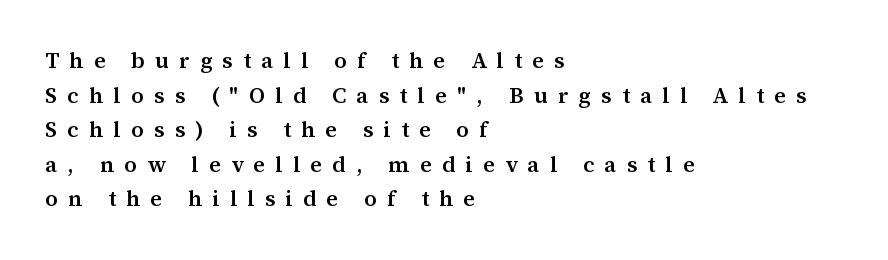
Q: Is the text bold? A: Semi-bold.
Q: Is the text italic (slanted)? A: No, it is upright.
Q: Is the text underlined? A: No.
Q: How is the paragraph aligned? A: Left-aligned.
Q: Is the spacing between letters normal or unusually wide? A: Unusually wide.
Q: Is the spacing between lines tight, normal or loose? A: Normal.
